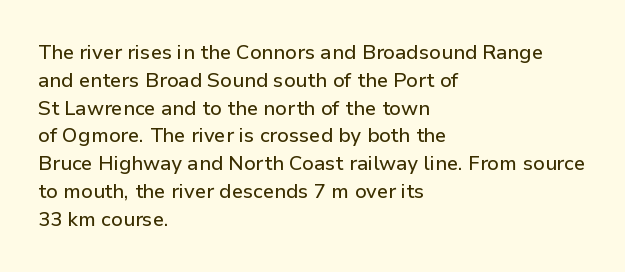
Q: Is the text italic (slanted)? A: No, it is upright.
Q: Is the text underlined? A: No.
Q: How is the paragraph aligned? A: Left-aligned.
Q: Is the spacing between letters normal or unusually wide? A: Normal.
Q: Is the spacing between lines tight, normal or loose? A: Normal.
